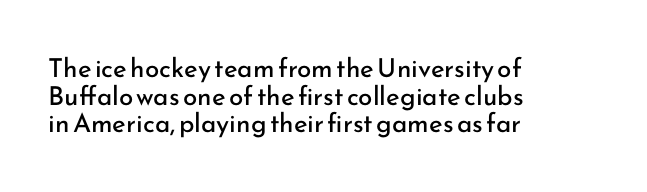
The image shows 26 px text type, upright; set left-aligned, tight line spacing (1.06x), normal letter spacing, not underlined.
